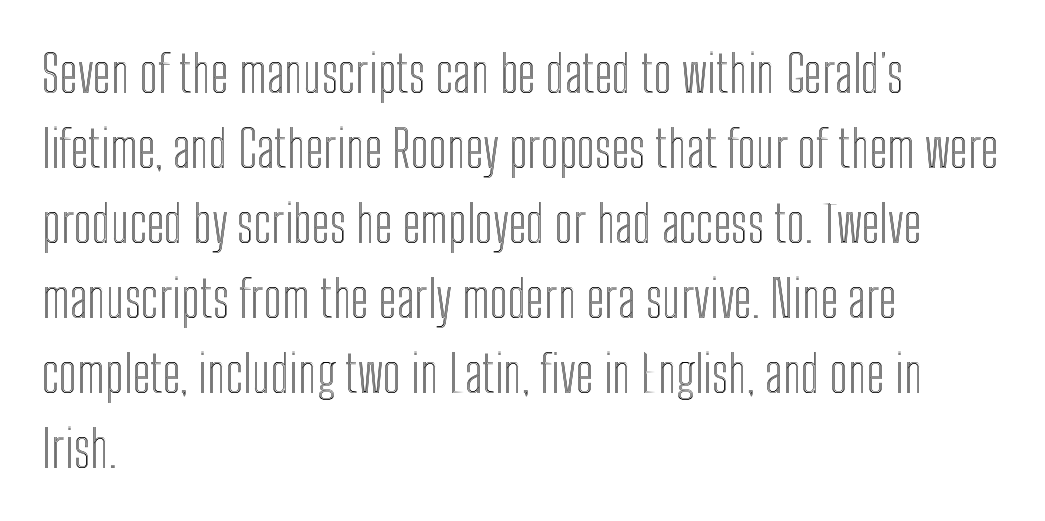
The image shows 51 px condensed type, upright; set left-aligned, normal line spacing (1.47x), normal letter spacing, not underlined; a medium x-height.
